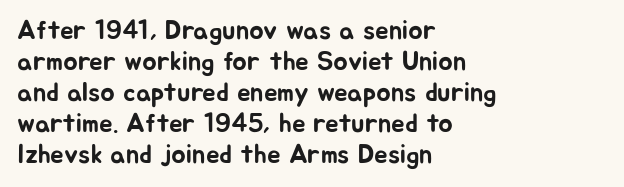
{"italic": "no", "underline": "no", "align": "left", "line_spacing": "tight", "line_spacing_ratio": 1.15, "letter_spacing": "normal", "letter_spacing_em": 0.0, "glyph_px": 27}
